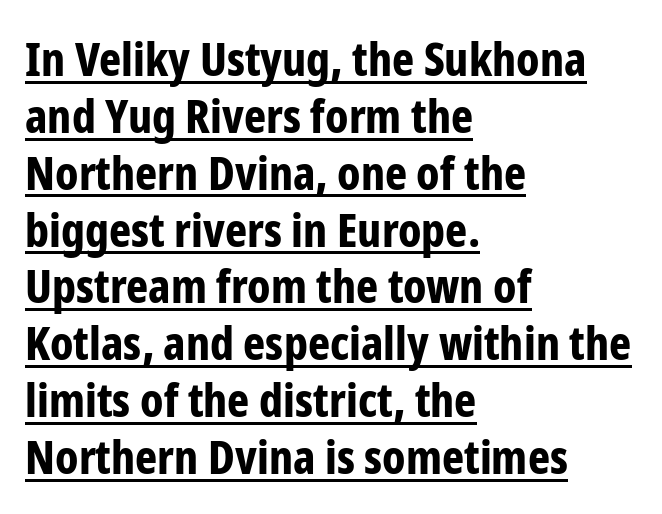
Q: Is the text bold? A: Yes.
Q: Is the text italic (slanted)? A: No, it is upright.
Q: Is the typeface a serif or a sans-serif typeface? A: Sans-serif.
Q: Is the text underlined? A: Yes.
Q: How is the paragraph aligned? A: Left-aligned.
Q: Is the spacing between letters normal or unusually wide? A: Normal.
Q: Width (condensed, normal, or wide)? A: Condensed.
Q: Stroke contrast? A: Low.
Q: x-height? A: Medium.
Q: Monospaced? A: No.
